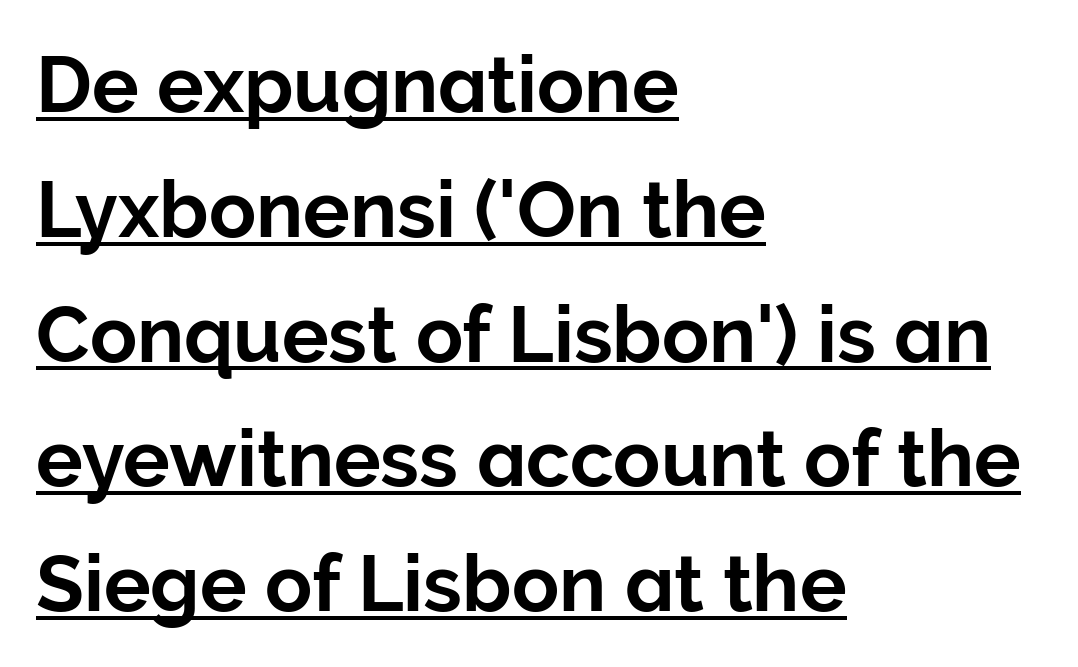
The image shows 78 px sans-serif type, upright; set left-aligned, normal line spacing (1.6x), normal letter spacing, underlined; low stroke contrast and a medium x-height.
